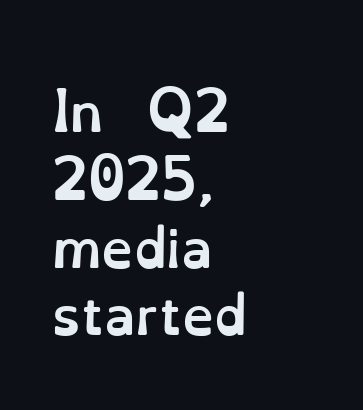
The image shows 51 px semibold type, upright; set left-aligned, normal line spacing (1.33x), normal letter spacing, not underlined; low stroke contrast and a small x-height.
